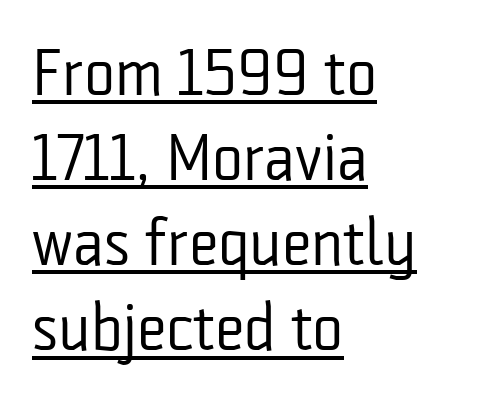
Are there feet on the stems? There aren't — it's a sans. The gaps between neighbouring characters are ordinary and unremarkable. Is the stroke heavy? The answer is a plain regular-or-lighter. The letters stand upright; this is a roman face.
